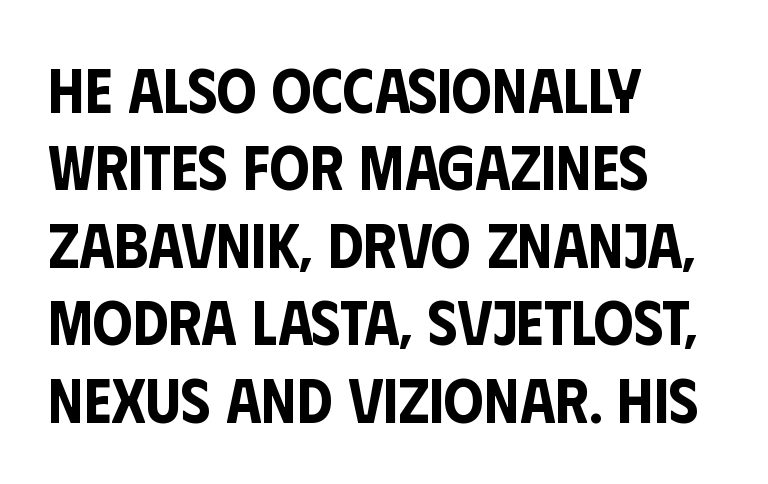
Here the glyphs are tracked normally, forming tight word shapes. The font family rendered here belongs to the sans-serif group. Just letters on the line, the space beneath them empty. Ascenders rise straight up at ninety degrees. Proportional: the letters do not fall into vertical columns.
